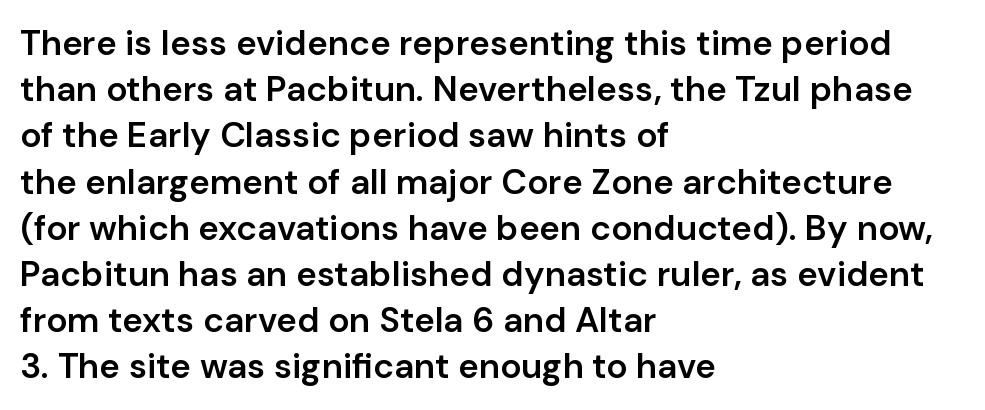
Q: Is the text bold? A: Semi-bold.
Q: Is the text italic (slanted)? A: No, it is upright.
Q: Is the typeface a serif or a sans-serif typeface? A: Sans-serif.
Q: Is the text underlined? A: No.
Q: How is the paragraph aligned? A: Left-aligned.
Q: Is the spacing between letters normal or unusually wide? A: Normal.
Q: Is the spacing between lines tight, normal or loose? A: Normal.
Q: Width (condensed, normal, or wide)? A: Normal.
Q: Stroke contrast? A: Low.
Q: x-height? A: Medium.
Q: Monospaced? A: No.
